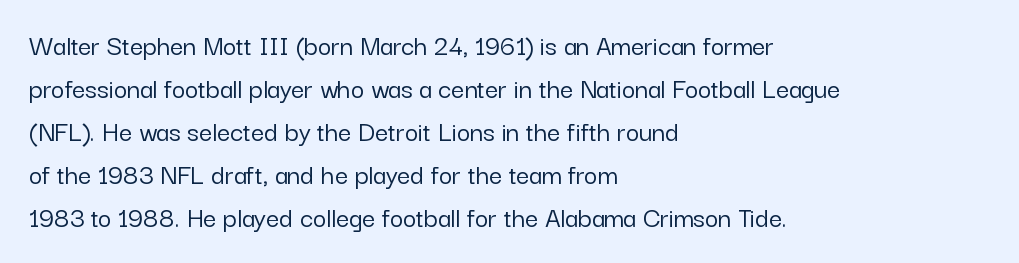
{"serif": "no", "italic": "no", "width": "normal", "stroke_contrast": "low", "x_height": "medium", "monospaced": "no", "underline": "no", "align": "left", "line_spacing": "normal", "line_spacing_ratio": 1.48, "letter_spacing": "normal", "letter_spacing_em": 0.0, "glyph_px": 29}
